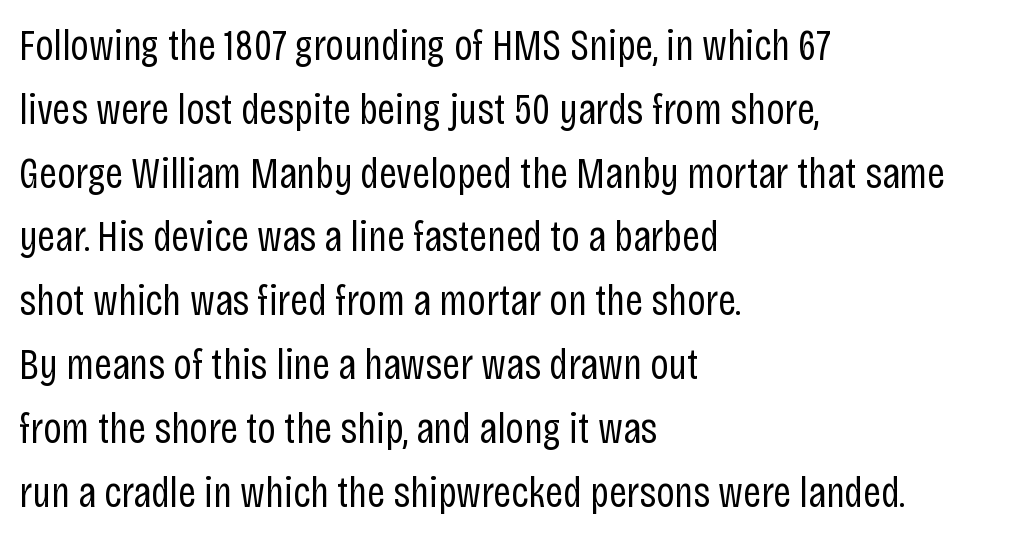
{"serif": "no", "italic": "no", "bold": "no", "weight": "regular", "width": "condensed", "stroke_contrast": "low", "x_height": "large", "monospaced": "no", "underline": "no", "align": "left", "line_spacing": "normal", "line_spacing_ratio": 1.45, "letter_spacing": "normal", "letter_spacing_em": 0.0, "glyph_px": 44}
